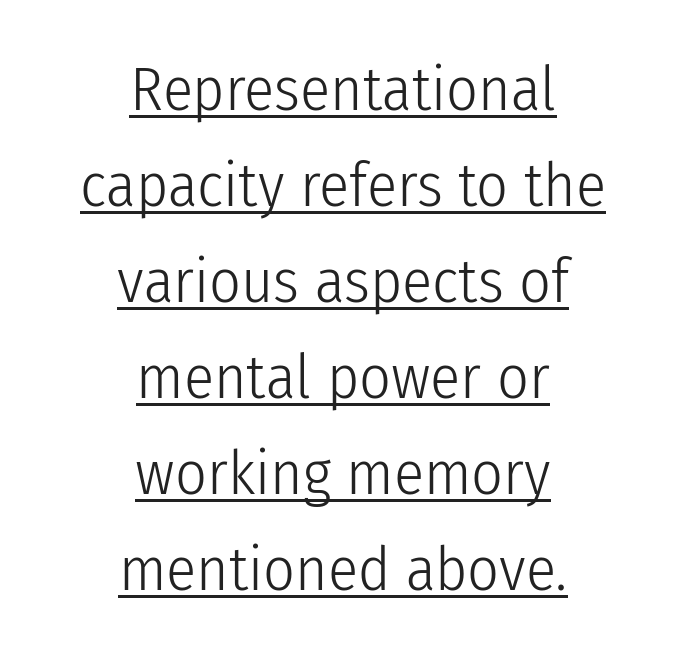
{"serif": "no", "italic": "no", "bold": "no", "weight": "light", "width": "condensed", "stroke_contrast": "low", "x_height": "medium", "monospaced": "no", "underline": "yes", "align": "center", "line_spacing": "normal", "line_spacing_ratio": 1.55, "letter_spacing": "normal", "letter_spacing_em": 0.0, "glyph_px": 62}
